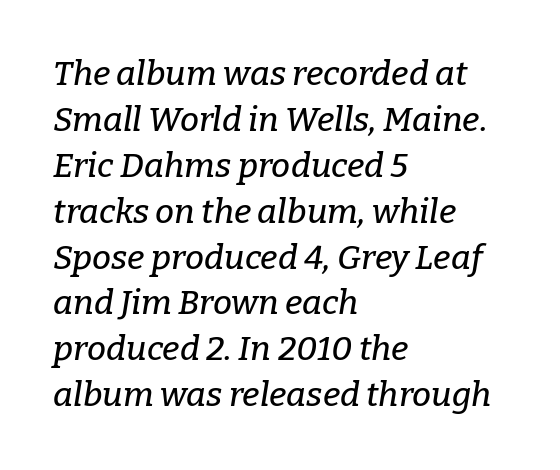
{"serif": "yes", "italic": "yes", "lean": "right", "slant_degrees": 9, "width": "normal", "stroke_contrast": "low", "x_height": "medium", "monospaced": "no", "underline": "no", "align": "left", "line_spacing": "normal", "line_spacing_ratio": 1.35, "letter_spacing": "normal", "letter_spacing_em": 0.0, "glyph_px": 34}
